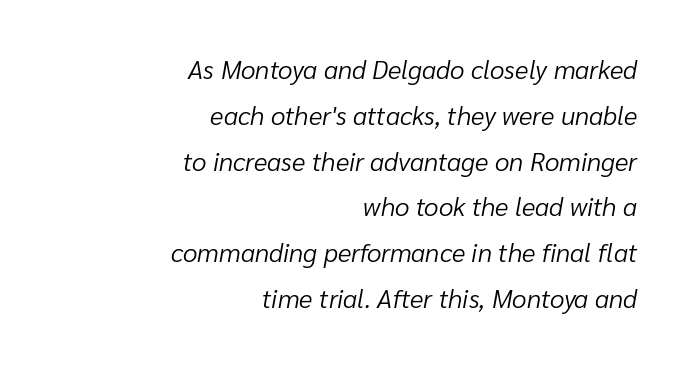
{"italic": "yes", "lean": "right", "slant_degrees": 10, "bold": "no", "underline": "no", "align": "right", "line_spacing_ratio": 1.76, "letter_spacing": "normal", "letter_spacing_em": 0.0, "glyph_px": 26}
